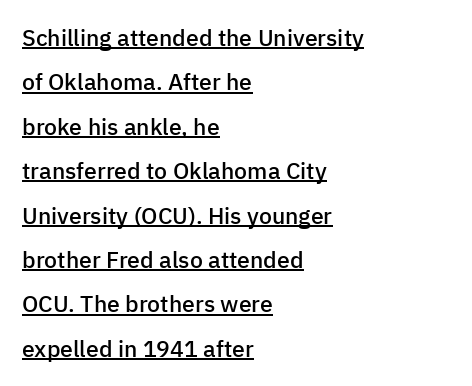
{"italic": "no", "bold": "semi", "underline": "yes", "align": "left", "line_spacing": "loose", "line_spacing_ratio": 1.93, "letter_spacing": "normal", "letter_spacing_em": 0.0, "glyph_px": 23}
